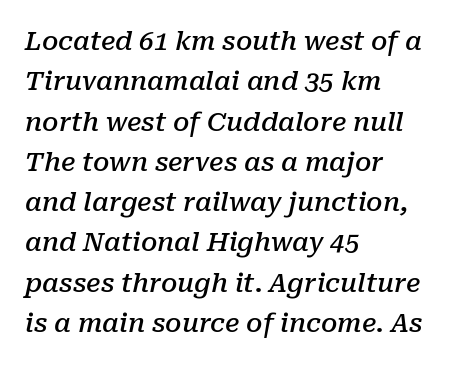
Q: Is the text bold? A: Semi-bold.
Q: Is the text italic (slanted)? A: Yes, it leans right by about 10 degrees.
Q: Is the text underlined? A: No.
Q: How is the paragraph aligned? A: Left-aligned.
Q: Is the spacing between letters normal or unusually wide? A: Normal.
Q: Is the spacing between lines tight, normal or loose? A: Normal.
